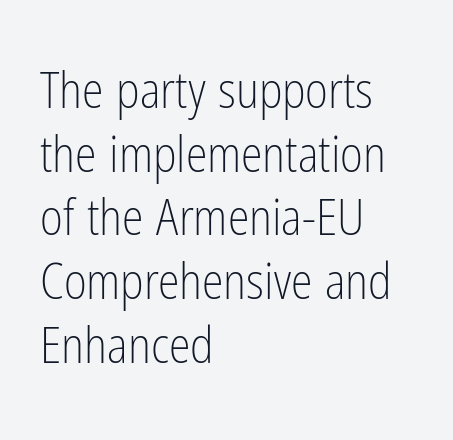
These lines were composed using upright roman letters. The horizontal fit of the characters is conventional and even. Grotesque or geometric, the face here clearly has no serifs. Proportional: the letters do not fall into vertical columns. Stroke mass is kept to a normal reading level or below.
